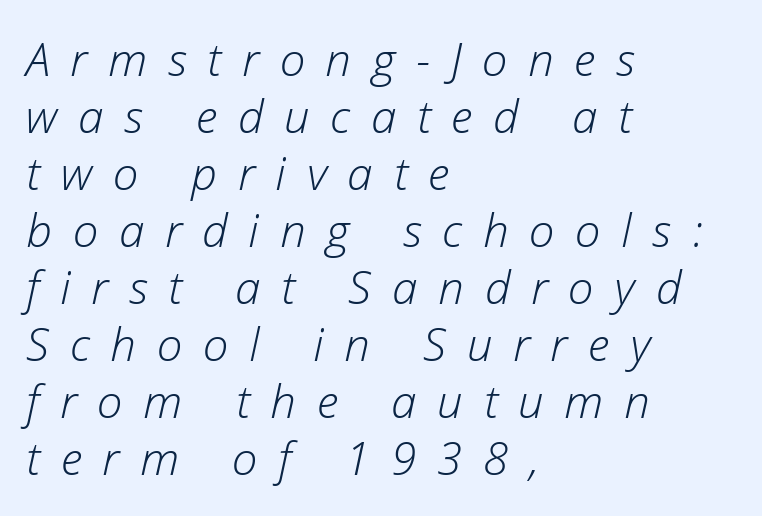
{"italic": "yes", "lean": "right", "slant_degrees": 12, "bold": "no", "weight": "light", "width": "normal", "stroke_contrast": "low", "x_height": "medium", "monospaced": "no", "underline": "no", "align": "left", "line_spacing_ratio": 1.24, "letter_spacing": "wide", "letter_spacing_em": 0.45, "glyph_px": 46}
